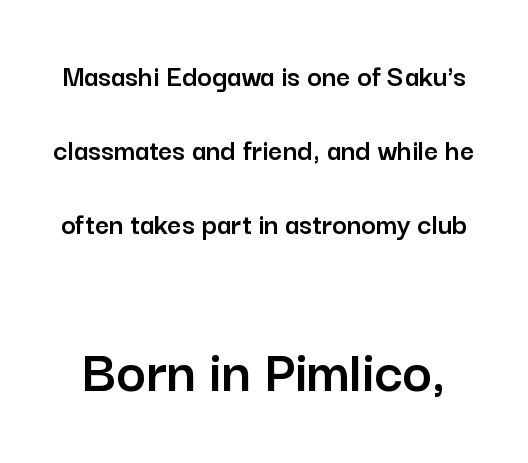
The image shows 62 px sans-serif type, upright; set loose line spacing (2.39x), normal letter spacing, not underlined; the second (bottom) block is 2.0x larger; low stroke contrast and a medium x-height.
